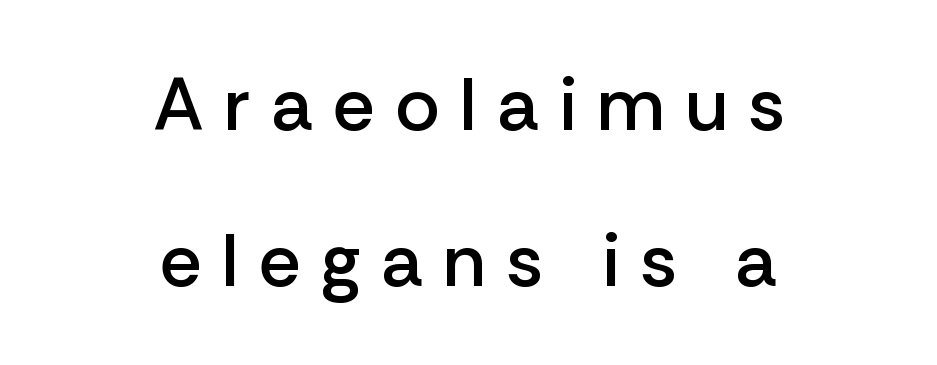
The image shows 75 px semibold sans-serif type, upright; set centered, loose line spacing (2.08x), unusually wide letter spacing (+0.27 em), not underlined; low stroke contrast and a medium x-height.
